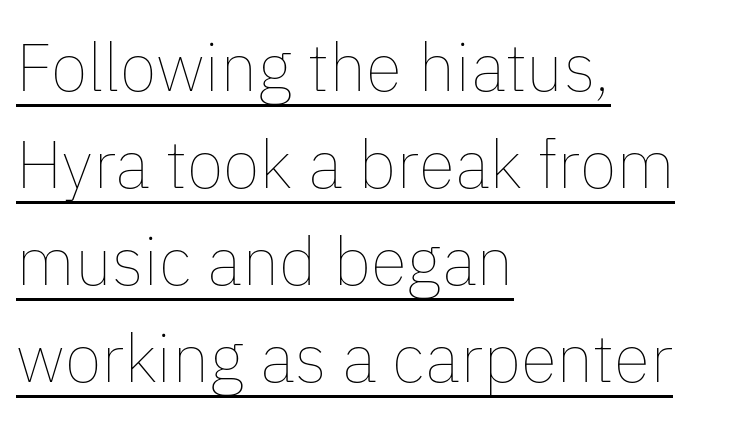
Q: Is the text bold? A: No.
Q: Is the text italic (slanted)? A: No, it is upright.
Q: Is the text underlined? A: Yes.
Q: How is the paragraph aligned? A: Left-aligned.
Q: Is the spacing between letters normal or unusually wide? A: Normal.
Q: Is the spacing between lines tight, normal or loose? A: Normal.
Q: Width (condensed, normal, or wide)? A: Normal.
Q: Stroke contrast? A: Low.
Q: x-height? A: Medium.
Q: Monospaced? A: No.
